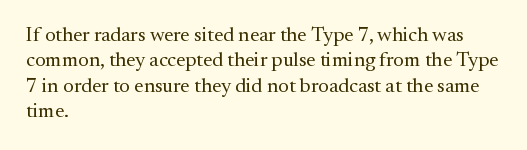
Q: Is the text bold? A: No.
Q: Is the text italic (slanted)? A: No, it is upright.
Q: Is the text underlined? A: No.
Q: How is the paragraph aligned? A: Left-aligned.
Q: Is the spacing between letters normal or unusually wide? A: Normal.
Q: Is the spacing between lines tight, normal or loose? A: Normal.
